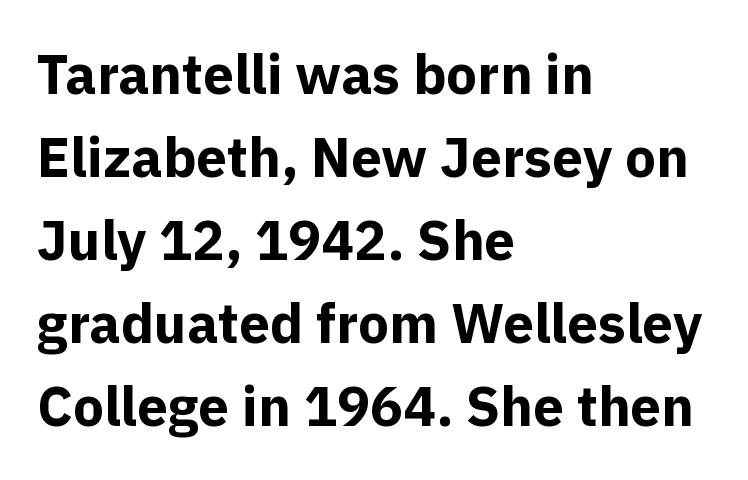
The image shows 55 px bold sans-serif type, upright; set left-aligned, normal line spacing (1.51x), normal letter spacing, not underlined; a medium x-height.
